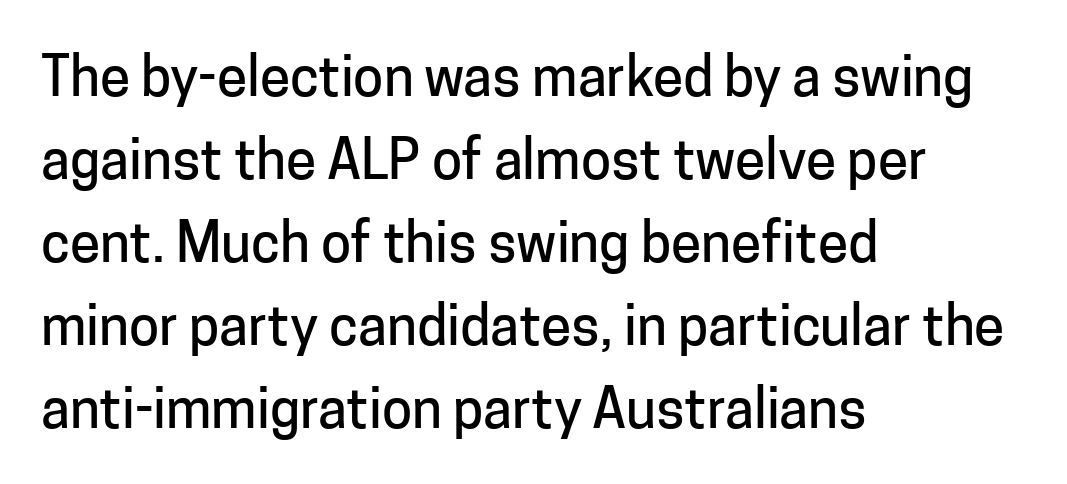
Check under the words: just untouched page. These lines are rendered in a variable-pitch font. Horizontally, the lines are justified to the leading edge only. This rendering leaves character spacing at its baseline value. Classification — sans serif.
